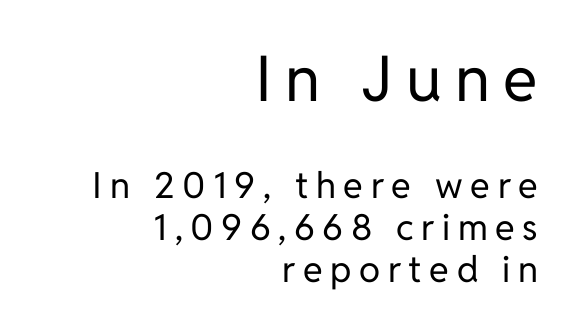
Plain, unruled lines of type. The typeface chosen for these lines omits serifs. A typesetter would call this proportional, since set widths differ per character. Visually, the top section dominates because its glyphs are scaled up.
